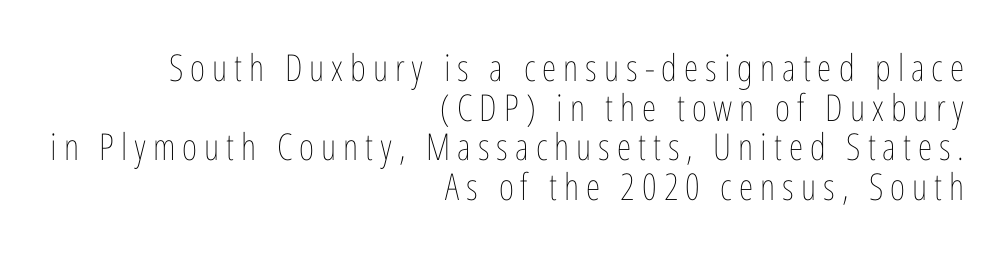
The image shows 37 px thin, condensed type, upright; set right-aligned, tight line spacing (1.07x), not underlined; low stroke contrast and a medium x-height.
